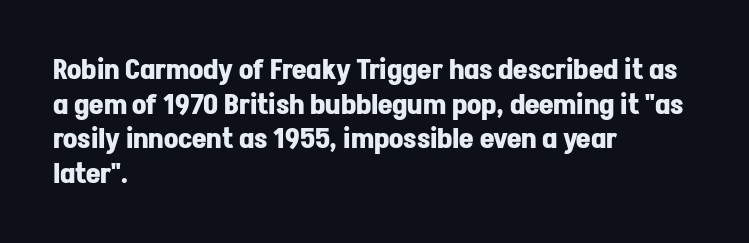
The image shows 28 px bold sans-serif type, upright; set left-aligned, line spacing 1.24x, normal letter spacing, not underlined; low stroke contrast and a medium x-height.
